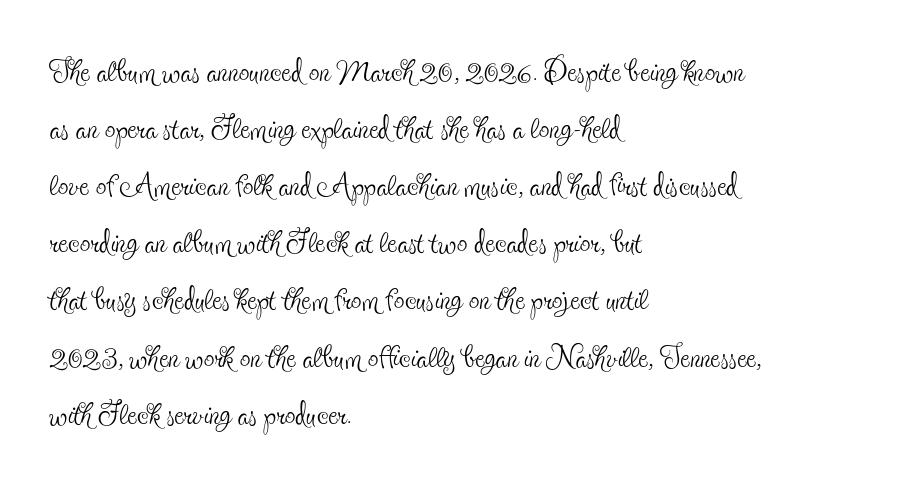
Q: Is the text bold? A: No.
Q: Is the typeface a serif or a sans-serif typeface? A: Serif.
Q: Is the text underlined? A: No.
Q: How is the paragraph aligned? A: Left-aligned.
Q: Is the spacing between letters normal or unusually wide? A: Normal.
Q: Is the spacing between lines tight, normal or loose? A: Normal.
Q: Width (condensed, normal, or wide)? A: Condensed.
Q: x-height? A: Small.
Q: Monospaced? A: No.
